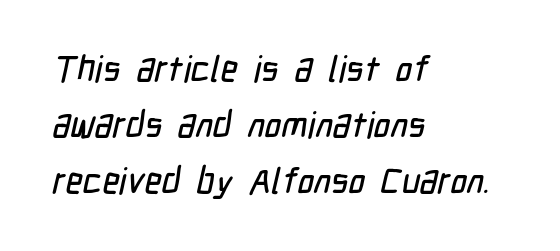
{"serif": "no", "width": "condensed", "stroke_contrast": "low", "x_height": "medium", "monospaced": "no", "underline": "no", "align": "left", "line_spacing": "normal", "line_spacing_ratio": 1.55, "letter_spacing": "normal", "letter_spacing_em": 0.0, "glyph_px": 36}
